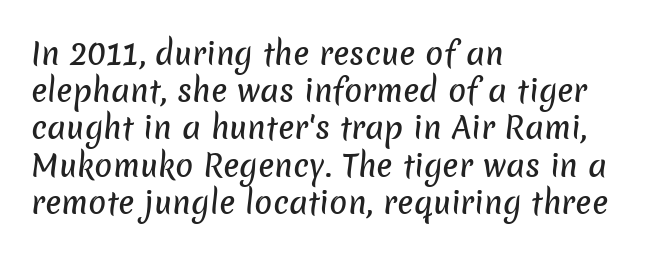
Character widths vary here, with narrow letters taking less room than wide ones. Serif or sans? Sans — the stroke terminals are bare. The letters sit at their default tracking, neither squeezed nor spread. The lines are quadded left.
